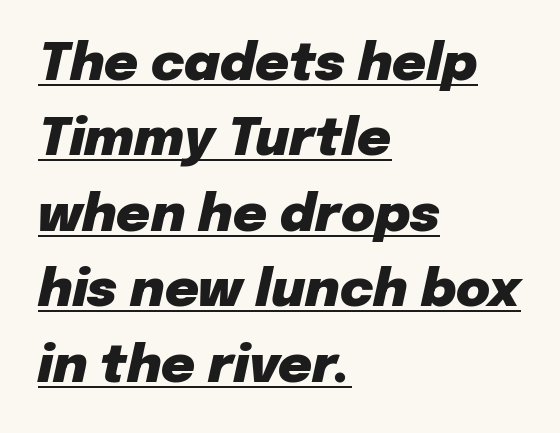
Q: Is the text bold? A: Yes.
Q: Is the text italic (slanted)? A: Yes, it leans right by about 12 degrees.
Q: Is the text underlined? A: Yes.
Q: How is the paragraph aligned? A: Left-aligned.
Q: Is the spacing between letters normal or unusually wide? A: Normal.
Q: Is the spacing between lines tight, normal or loose? A: Normal.
Q: Width (condensed, normal, or wide)? A: Normal.
Q: Stroke contrast? A: Low.
Q: x-height? A: Medium.
Q: Monospaced? A: No.
